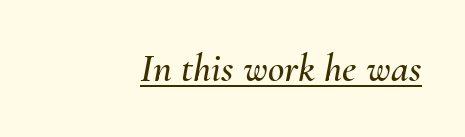
Q: Is the text italic (slanted)? A: Yes, it leans right by about 10 degrees.
Q: Is the text underlined? A: Yes.
Q: How is the paragraph aligned? A: Right-aligned.
Q: Is the spacing between letters normal or unusually wide? A: Normal.
Q: Width (condensed, normal, or wide)? A: Normal.
Q: Stroke contrast? A: Medium.
Q: x-height? A: Small.
Q: Monospaced? A: No.
